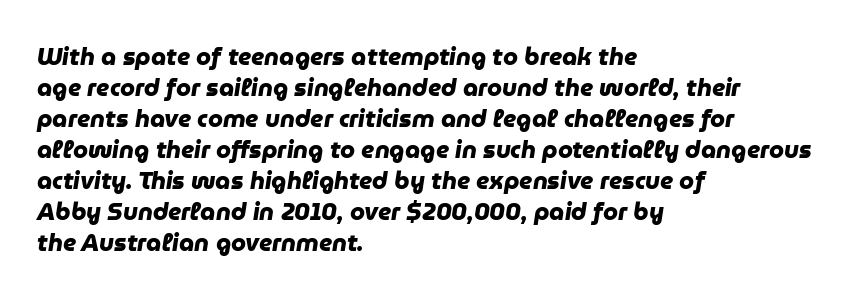
The image shows 24 px bold type; set left-aligned, normal line spacing (1.29x), normal letter spacing, not underlined.
